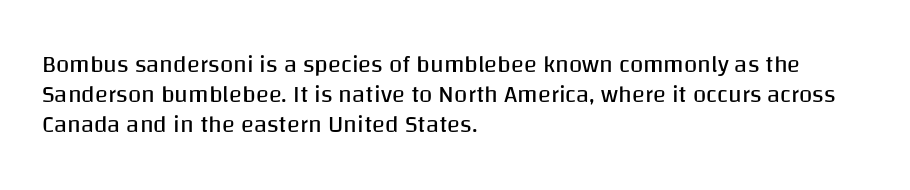
{"italic": "no", "bold": "no", "underline": "no", "align": "left", "line_spacing": "normal", "line_spacing_ratio": 1.26, "letter_spacing": "normal", "letter_spacing_em": 0.0, "glyph_px": 24}
